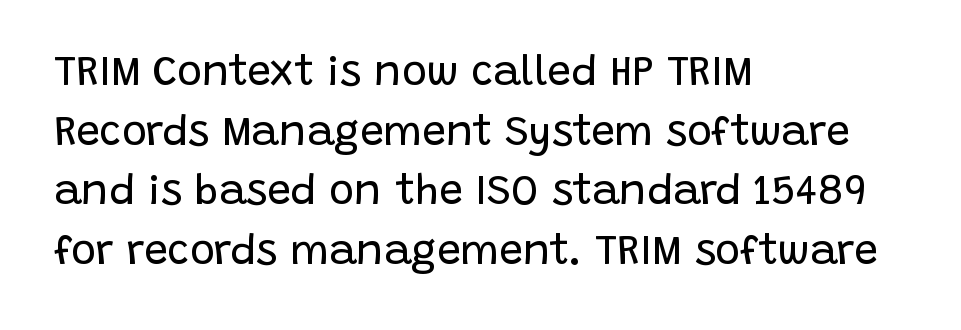
{"serif": "no", "italic": "no", "bold": "no", "weight": "regular", "width": "normal", "stroke_contrast": "low", "x_height": "large", "monospaced": "no", "underline": "no", "align": "left", "line_spacing": "normal", "line_spacing_ratio": 1.42, "letter_spacing": "normal", "letter_spacing_em": 0.0, "glyph_px": 42}
